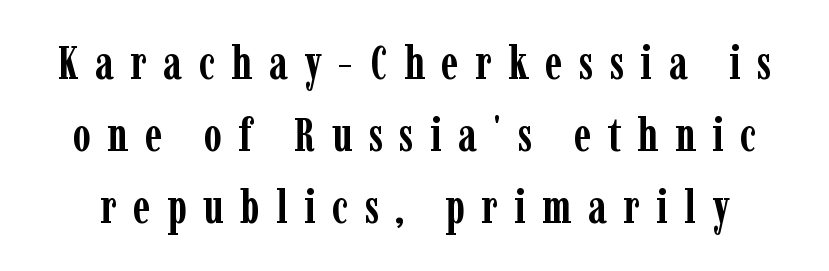
If you drew a line through each stem, it would be perfectly vertical. The block of text has a typical density, with ordinary space between rows. The passage shown is emphatically bold. You could not count columns in this text — the font is proportionally spaced.
